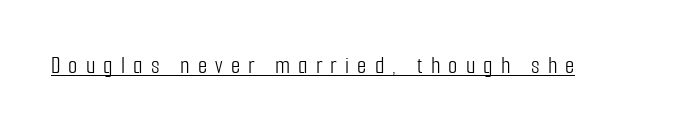
Q: Is the text bold? A: No.
Q: Is the text italic (slanted)? A: No, it is upright.
Q: Is the text underlined? A: Yes.
Q: Is the spacing between letters normal or unusually wide? A: Unusually wide.
